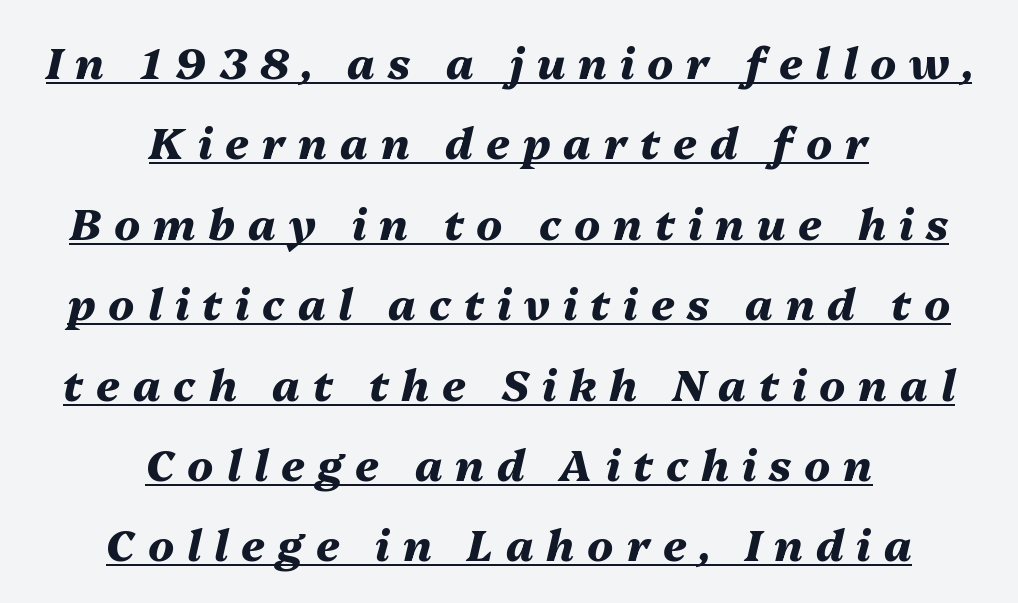
{"italic": "yes", "lean": "right", "slant_degrees": 13, "bold": "yes", "weight": "heavy", "width": "normal", "stroke_contrast": "medium", "x_height": "medium", "monospaced": "no", "underline": "yes", "align": "center", "line_spacing_ratio": 1.87, "letter_spacing": "wide", "letter_spacing_em": 0.3, "glyph_px": 43}
